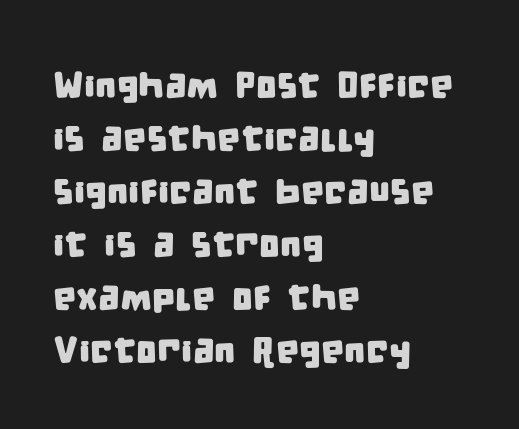
The designer left line spacing at the default. Serifs: no, the terminals of the letterforms are clean. Quick note: underline off. A student would call this left alignment; a typographer would say flush left, rag right.
